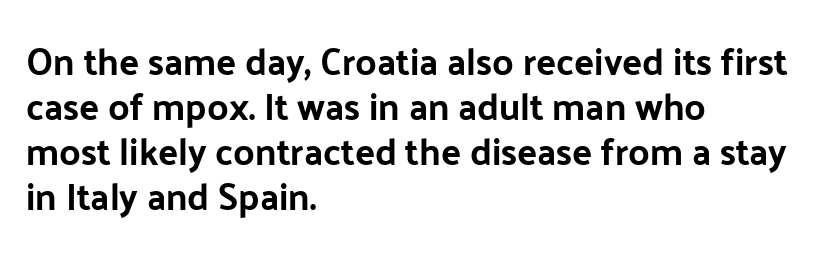
Q: Is the text italic (slanted)? A: No, it is upright.
Q: Is the typeface a serif or a sans-serif typeface? A: Sans-serif.
Q: Is the text underlined? A: No.
Q: How is the paragraph aligned? A: Left-aligned.
Q: Is the spacing between letters normal or unusually wide? A: Normal.
Q: Width (condensed, normal, or wide)? A: Normal.
Q: Stroke contrast? A: Low.
Q: x-height? A: Medium.
Q: Monospaced? A: No.
